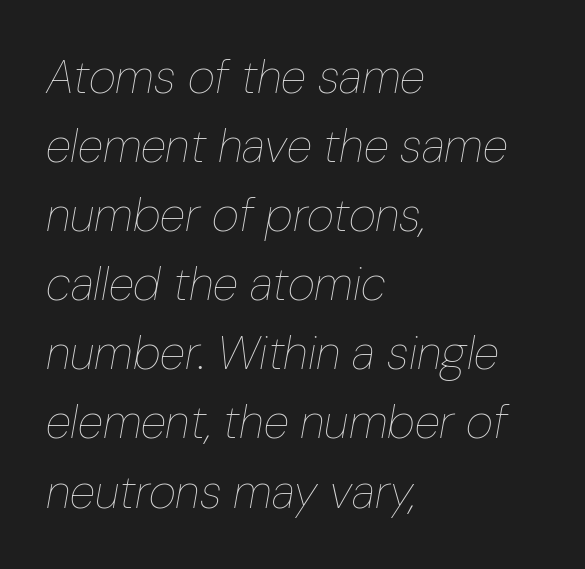
The image shows 47 px thin, condensed type, italic (leaning right); set left-aligned, normal line spacing (1.47x), normal letter spacing, not underlined; low stroke contrast and a medium x-height.
